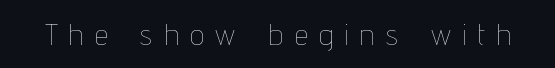
Q: Is the text bold? A: No.
Q: Is the text italic (slanted)? A: No, it is upright.
Q: Is the text underlined? A: No.
Q: Is the spacing between letters normal or unusually wide? A: Unusually wide.
Q: Width (condensed, normal, or wide)? A: Condensed.
Q: Stroke contrast? A: Low.
Q: x-height? A: Medium.
Q: Monospaced? A: No.
